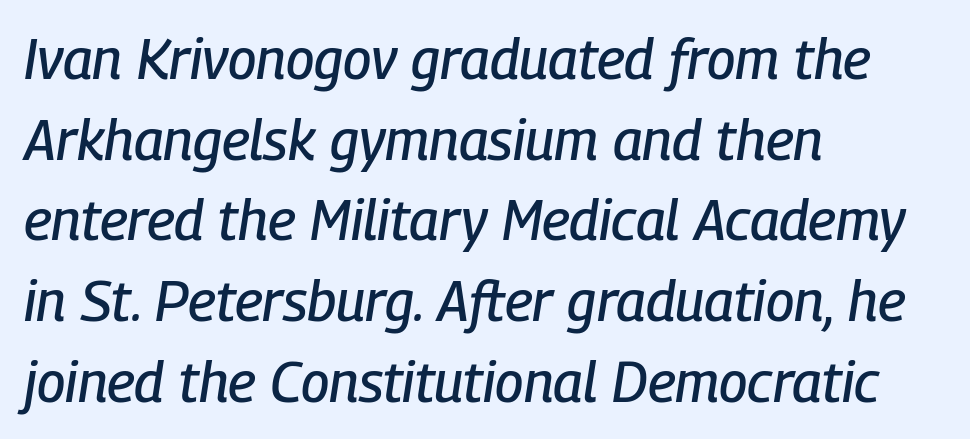
The paragraph shown leans on its left margin. Vertically, the passage feels balanced, rows spaced as you'd expect. Yep, that's italic — everything's leaning. No word sits above an underline. The gaps between neighbouring characters are ordinary and unremarkable.
